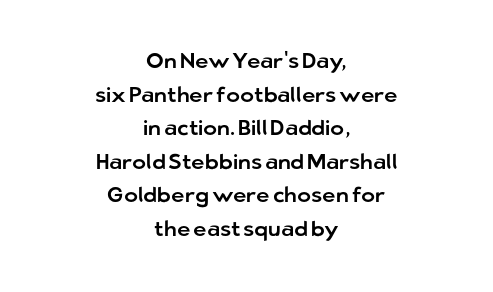
{"italic": "no", "underline": "no", "align": "center", "line_spacing": "normal", "line_spacing_ratio": 1.6, "letter_spacing": "normal", "letter_spacing_em": 0.0, "glyph_px": 21}
